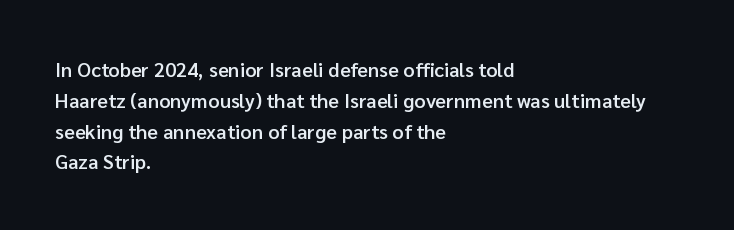
The image shows 20 px text type, upright; set left-aligned, normal line spacing (1.54x), normal letter spacing, not underlined.
